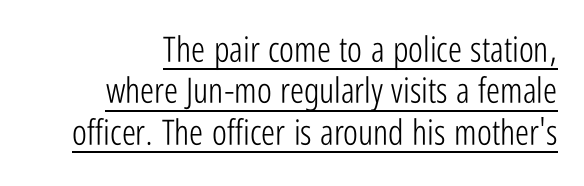
{"serif": "no", "italic": "no", "bold": "no", "weight": "light", "width": "condensed", "stroke_contrast": "low", "x_height": "medium", "monospaced": "no", "underline": "yes", "line_spacing_ratio": 1.18, "letter_spacing": "normal", "letter_spacing_em": 0.0, "glyph_px": 35}
